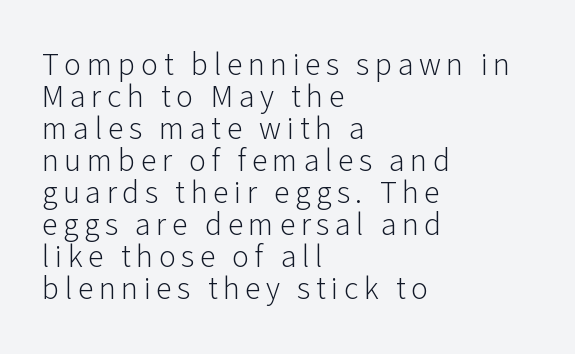
Q: Is the text bold? A: No.
Q: Is the text italic (slanted)? A: No, it is upright.
Q: Is the typeface a serif or a sans-serif typeface? A: Sans-serif.
Q: Is the text underlined? A: No.
Q: How is the paragraph aligned? A: Left-aligned.
Q: Is the spacing between lines tight, normal or loose? A: Tight.
Q: Width (condensed, normal, or wide)? A: Normal.
Q: Stroke contrast? A: Low.
Q: x-height? A: Medium.
Q: Monospaced? A: No.
